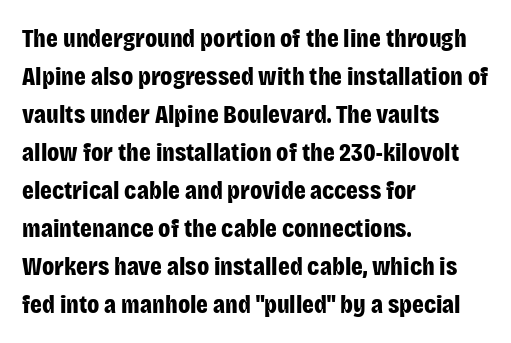
The image shows 26 px bold type, upright; set left-aligned, normal line spacing (1.46x), normal letter spacing, not underlined.
